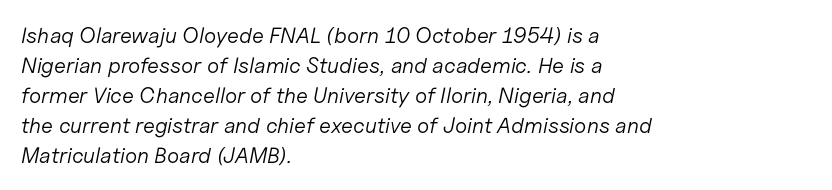
When letters slant like this, we call the style italic. Does extra space separate the letters? No, they use regular spacing. Nobody drew a line under any word here. Stem width sits at or under what a default text font uses. This sample is left-justified, so line endings fall wherever the words run out. These lines sit exactly where default settings would place them.
